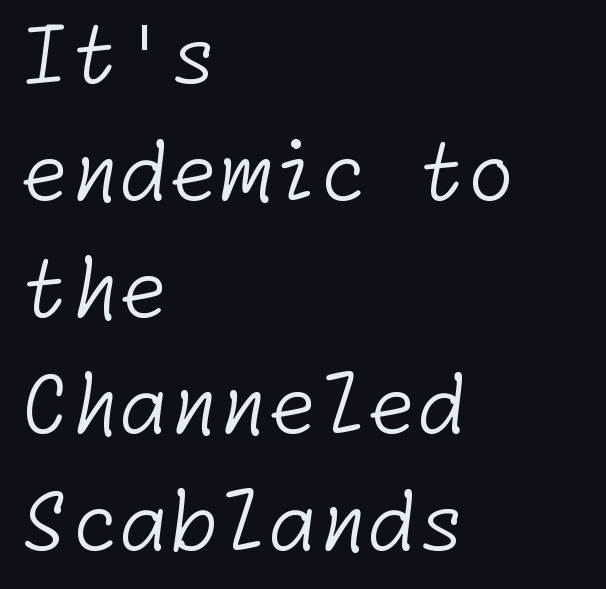
Q: Is the text bold? A: No.
Q: Is the typeface a serif or a sans-serif typeface? A: Sans-serif.
Q: Is the text underlined? A: No.
Q: How is the paragraph aligned? A: Left-aligned.
Q: Is the spacing between letters normal or unusually wide? A: Normal.
Q: Is the spacing between lines tight, normal or loose? A: Normal.
Q: Width (condensed, normal, or wide)? A: Normal.
Q: Stroke contrast? A: Low.
Q: x-height? A: Medium.
